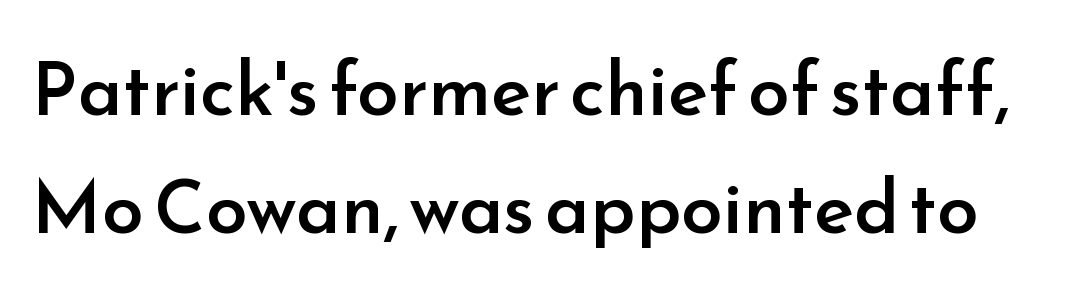
Each letter keeps its own natural width here, so spacing adapts to shape. Posture: vertical. Default kerning and tracking; the words read as compact shapes. The passage shown is semibold, sitting just below true bold. Any mark beneath the type? The region is blank. Does the type have serifs? No, each stem ends abruptly.
